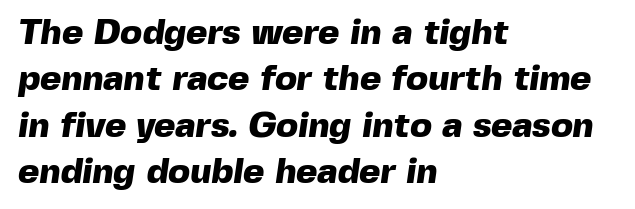
{"serif": "no", "bold": "yes", "weight": "heavy", "width": "normal", "x_height": "medium", "monospaced": "no", "underline": "no", "align": "left", "line_spacing": "normal", "line_spacing_ratio": 1.29, "letter_spacing": "normal", "letter_spacing_em": 0.0, "glyph_px": 36}
